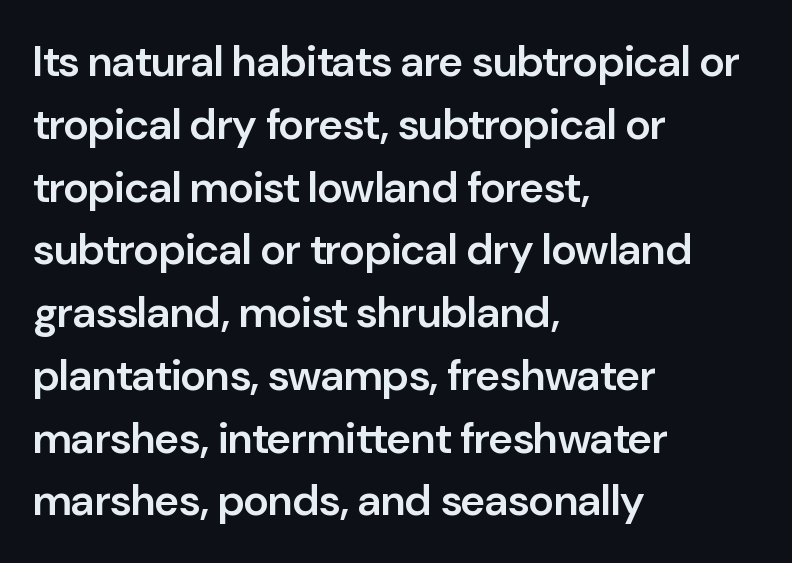
In terms of letterform style, serifs are entirely absent. Vertical spacing — default. The typesetting leans somewhat heavy: a semibold. Rendered with straight, roman letterforms. Glance below the letters and you will spot only blank space.
